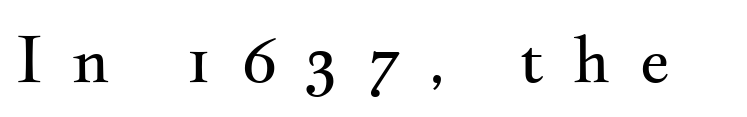
{"serif": "yes", "italic": "no", "bold": "no", "weight": "regular", "width": "wide", "stroke_contrast": "medium", "x_height": "small", "monospaced": "no", "underline": "no", "letter_spacing": "wide", "letter_spacing_em": 0.44, "glyph_px": 64}
